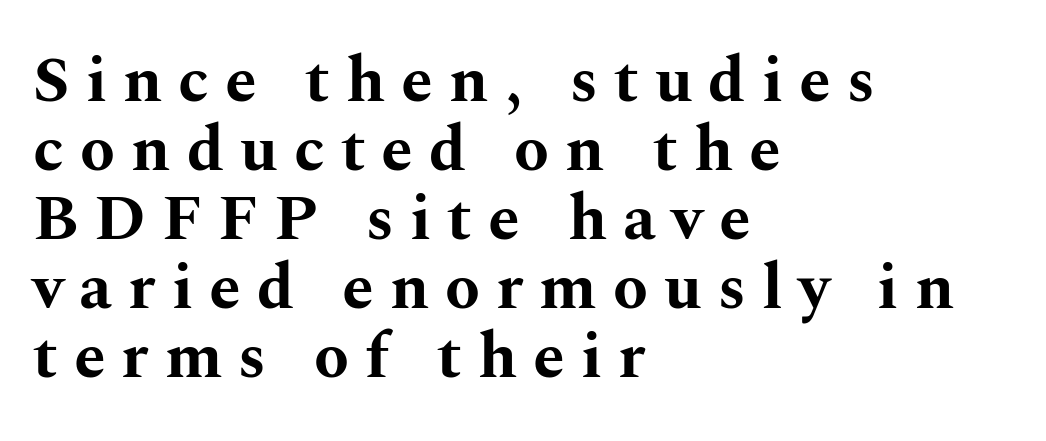
The image shows 64 px bold, wide serif type, upright; set left-aligned, tight line spacing (1.08x), unusually wide letter spacing (+0.25 em), not underlined; medium stroke contrast and a medium x-height.
